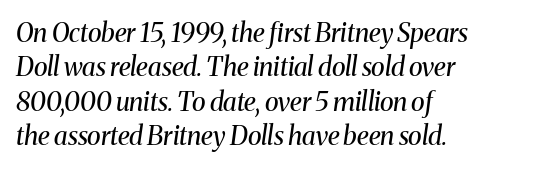
Q: Is the text bold? A: No.
Q: Is the text italic (slanted)? A: Yes, it leans right by about 8 degrees.
Q: Is the text underlined? A: No.
Q: How is the paragraph aligned? A: Left-aligned.
Q: Is the spacing between letters normal or unusually wide? A: Normal.
Q: Is the spacing between lines tight, normal or loose? A: Normal.
